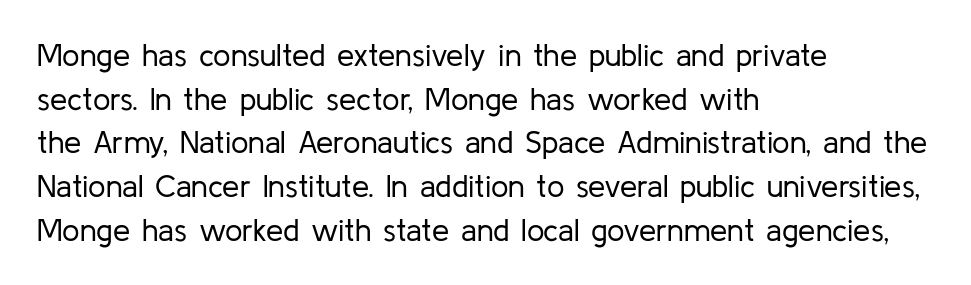
The image shows 31 px regular-weight sans-serif type, upright; set left-aligned, normal line spacing (1.41x), normal letter spacing, not underlined; low stroke contrast and a medium x-height.
